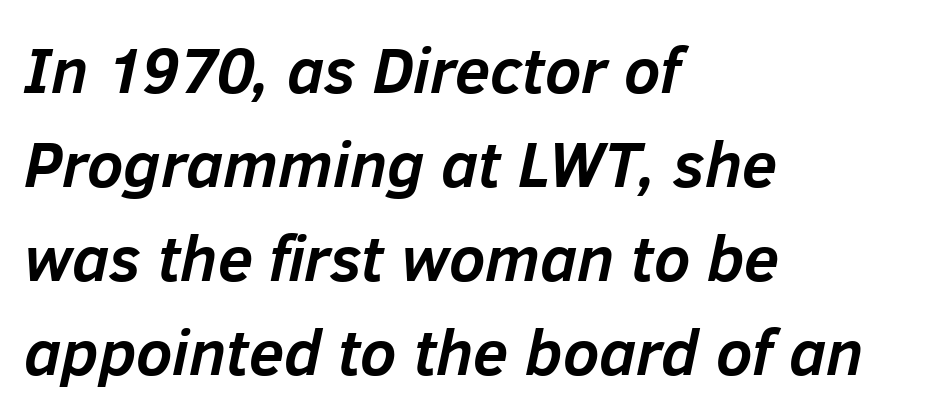
The image shows 64 px semibold type, italic (leaning right); set left-aligned, normal line spacing (1.47x), normal letter spacing, not underlined; low stroke contrast and a medium x-height.
